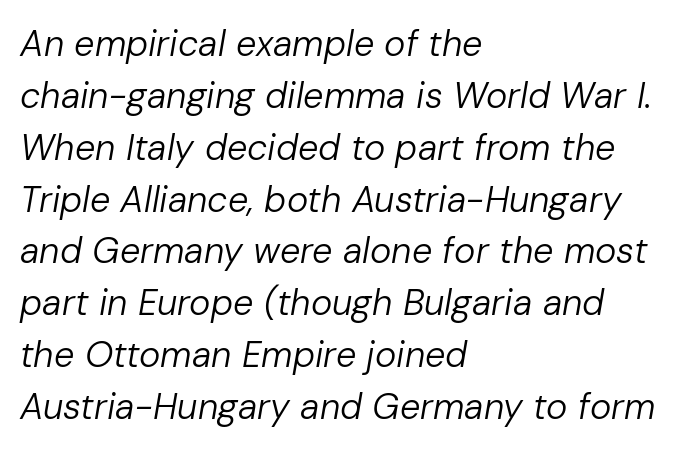
The image shows 36 px regular-weight type, italic (leaning right); set left-aligned, normal line spacing (1.44x), normal letter spacing, not underlined; low stroke contrast and a medium x-height.
